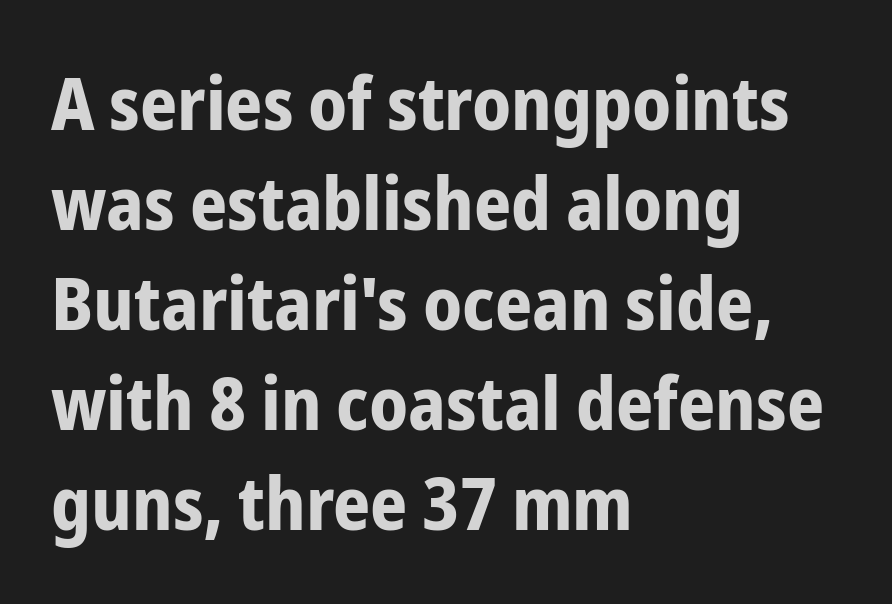
Is this a fixed-width face? No — the glyphs have proportional, varying widths. Emphasis by weight is at full strength: bold. The gaps between neighbouring characters are ordinary and unremarkable. Upright lettering throughout. Honestly, the row spacing looks completely unremarkable.
